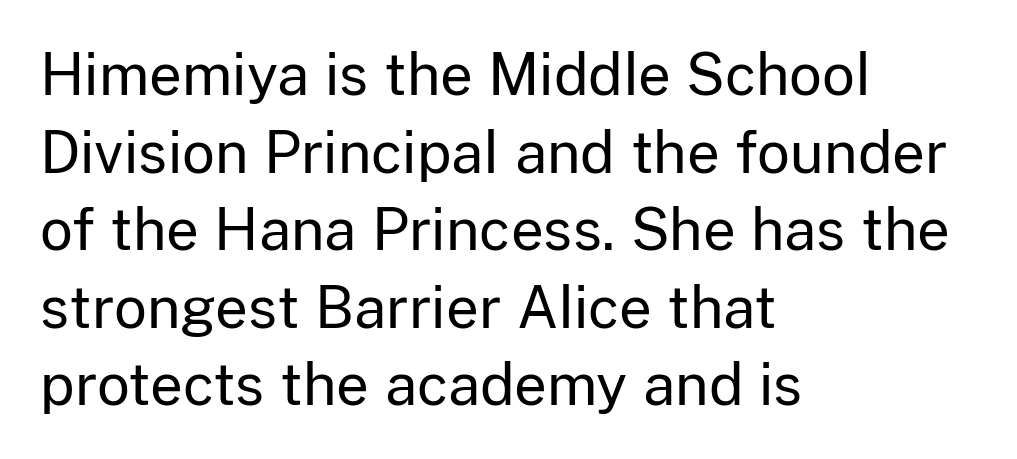
The image shows 57 px regular-weight sans-serif type, upright; set left-aligned, normal line spacing (1.36x), normal letter spacing, not underlined; low stroke contrast and a medium x-height.
